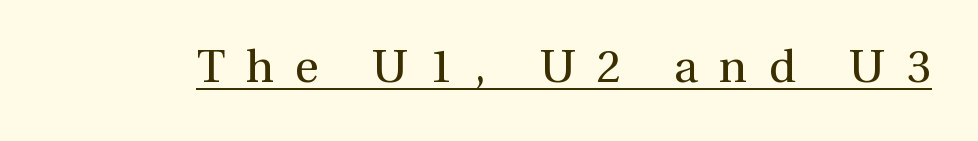
Q: Is the text bold? A: No.
Q: Is the text italic (slanted)? A: No, it is upright.
Q: Is the typeface a serif or a sans-serif typeface? A: Serif.
Q: Is the text underlined? A: Yes.
Q: Is the spacing between letters normal or unusually wide? A: Unusually wide.
Q: Width (condensed, normal, or wide)? A: Normal.
Q: Stroke contrast? A: Medium.
Q: x-height? A: Medium.
Q: Monospaced? A: No.
